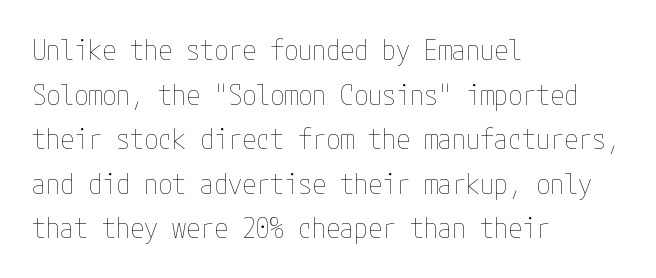
Stems here are at most as thick as an everyday book face. Letter spacing: default. Any mark beneath the type? The region is blank. The rendering uses a moderate line-height, typical for paragraphs. Every character sits straight up, as roman type does. Is the block centered? No — it sits flush against the left margin.
